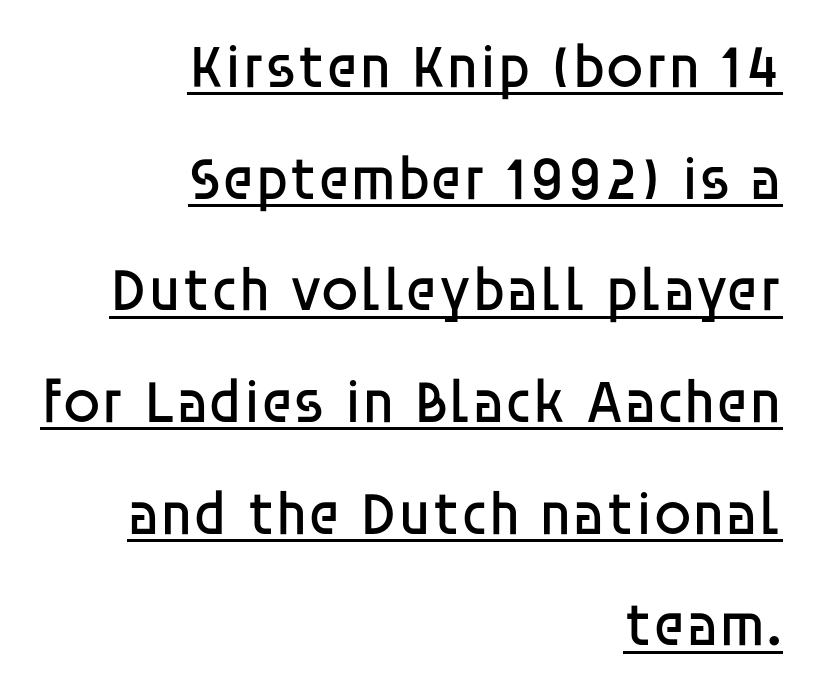
The text block is weighted toward the right margin, trailing off unevenly leftward. What stands out about the letter spacing? Nothing — it is the standard amount. The specimen reads as upright at a glance. What decoration does the sample have? An underline. Weight class: somewhere from thin through regular. The passage shown is typed in a proportional face where columns would drift.
